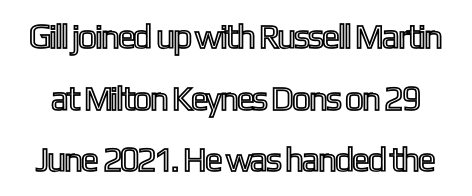
The image shows 34 px condensed type, upright; set line spacing 1.81x, normal letter spacing, not underlined; a medium x-height.
